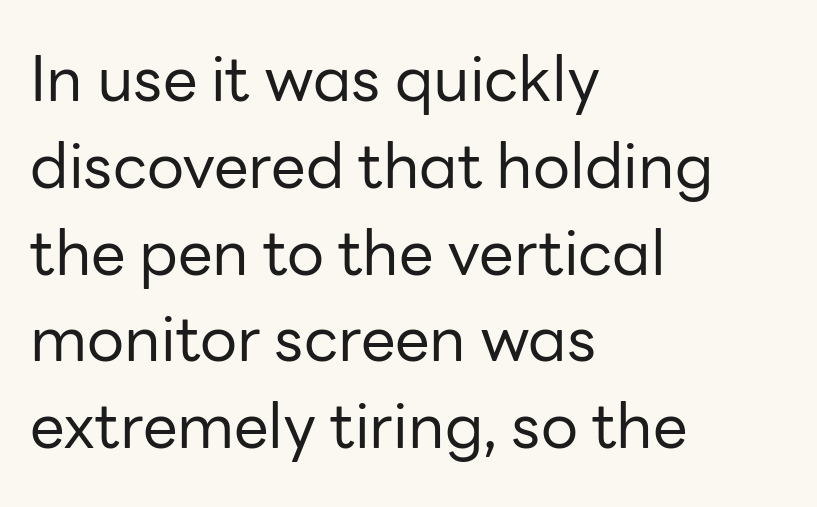
{"serif": "no", "italic": "no", "bold": "no", "weight": "regular", "width": "normal", "stroke_contrast": "low", "x_height": "medium", "monospaced": "no", "underline": "no", "align": "left", "line_spacing": "normal", "line_spacing_ratio": 1.4, "letter_spacing": "normal", "letter_spacing_em": 0.0, "glyph_px": 62}
